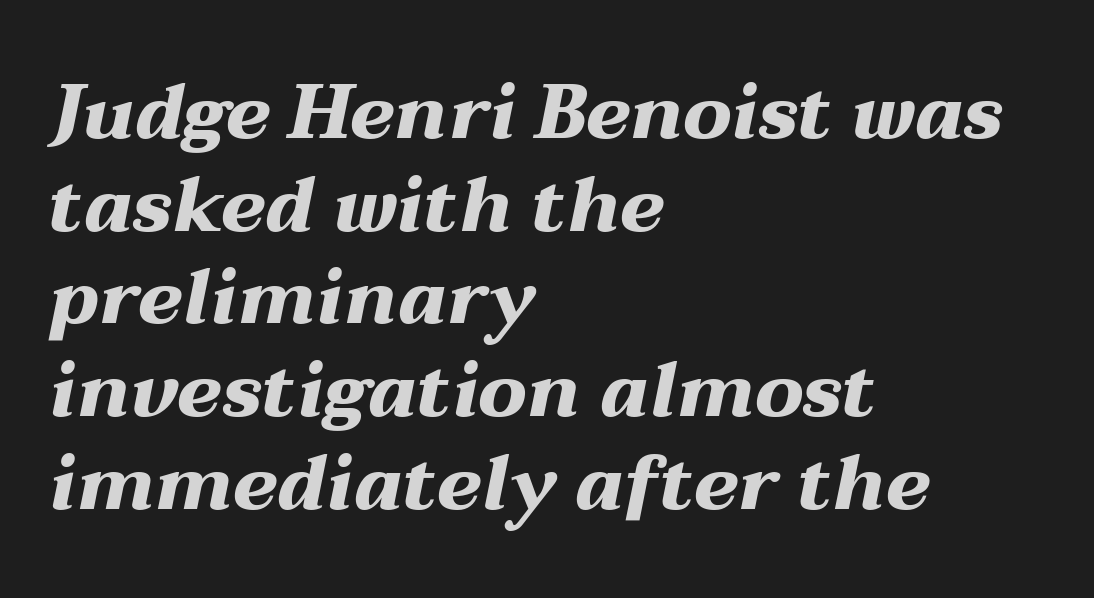
{"italic": "yes", "lean": "right", "slant_degrees": 12, "bold": "yes", "weight": "heavy", "width": "wide", "stroke_contrast": "medium", "x_height": "medium", "monospaced": "no", "underline": "no", "align": "left", "line_spacing_ratio": 1.22, "letter_spacing": "normal", "letter_spacing_em": 0.0, "glyph_px": 76}
